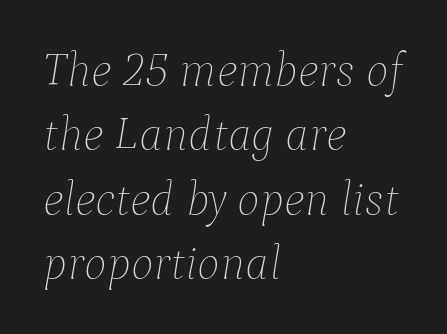
Q: Is the text bold? A: No.
Q: Is the text italic (slanted)? A: Yes, it leans right by about 9 degrees.
Q: Is the text underlined? A: No.
Q: How is the paragraph aligned? A: Left-aligned.
Q: Is the spacing between letters normal or unusually wide? A: Normal.
Q: Is the spacing between lines tight, normal or loose? A: Normal.
Q: Width (condensed, normal, or wide)? A: Normal.
Q: Stroke contrast? A: Low.
Q: x-height? A: Medium.
Q: Monospaced? A: No.
